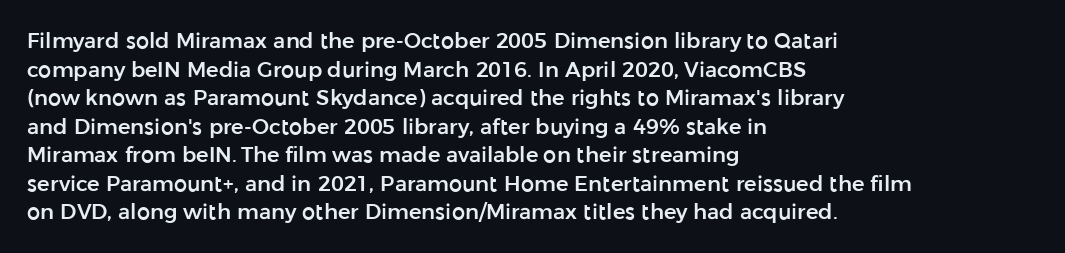
The rendering keeps characters at their native spacing. Does the lettering tilt? It doesn't — this is upright. Descender tails drop into unmarked territory. The lines sit at an ordinary, default distance from one another. One-word summary of the alignment: left.
